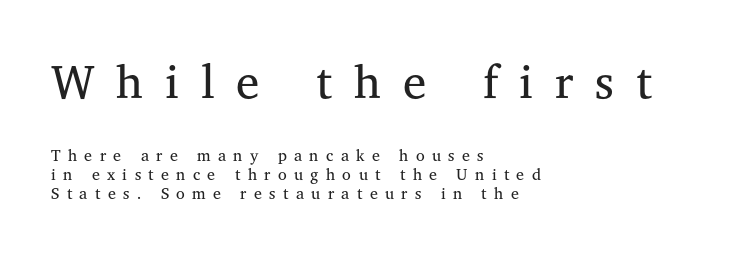
{"serif": "yes", "italic": "no", "bold": "no", "weight": "regular", "width": "normal", "stroke_contrast": "medium", "x_height": "medium", "monospaced": "no", "underline": "no", "align": "left", "line_spacing_ratio": 1.19, "letter_spacing": "wide", "letter_spacing_em": 0.46, "larger_block": "first", "size_ratio": 2.94, "glyph_px": 47}
